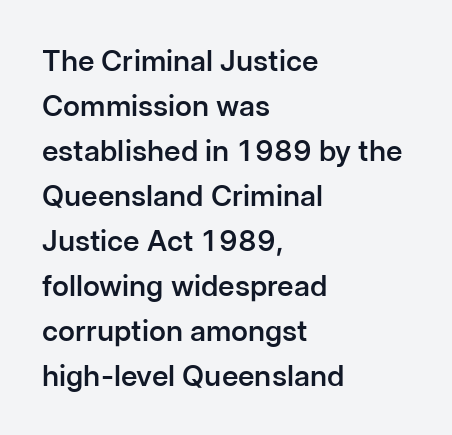
{"serif": "no", "italic": "no", "bold": "semi", "weight": "semibold", "width": "normal", "stroke_contrast": "low", "x_height": "medium", "monospaced": "no", "underline": "no", "align": "left", "line_spacing": "normal", "line_spacing_ratio": 1.55, "letter_spacing": "normal", "letter_spacing_em": 0.0, "glyph_px": 29}
